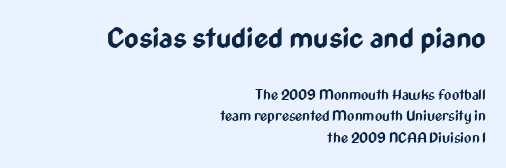
Two sizes are in play, and the larger belongs to the first block. I'd describe the lettering as bold — thick and assertive. This rendering employs a face without finishing strokes, i.e., a sans-serif. This is roman type, the default non-slanted kind. You could not count columns in this text — the font is proportionally spaced. A typesetter would call this leading conventional body-copy spacing.
